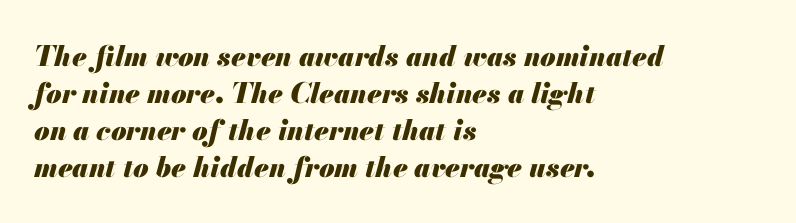
The image shows 28 px heavy type, italic (leaning right); set left-aligned, normal line spacing (1.32x), normal letter spacing, not underlined; medium stroke contrast and a small x-height.
